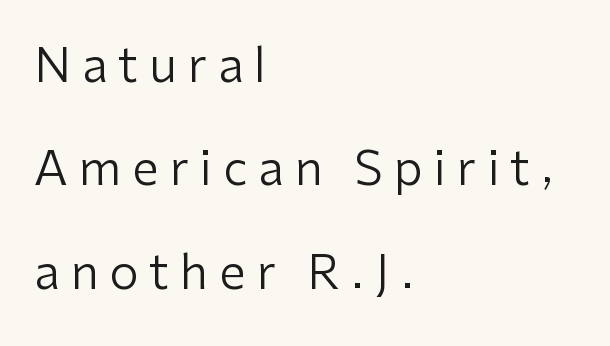
The designer went with a sans here, leaving each stem footless. Quick note: underline off. How would I describe the line gaps? Wide and relaxed. Observe the wide spacing: letters keep a clear distance from each other. Alignment: flush left.
